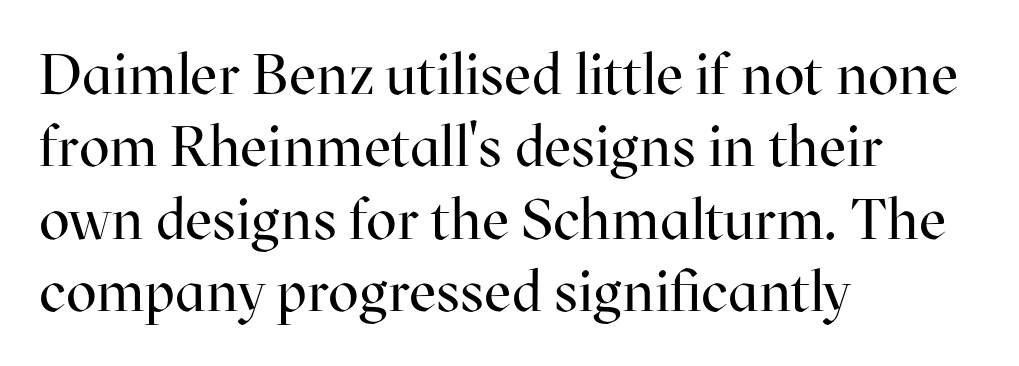
Q: Is the text bold? A: No.
Q: Is the text italic (slanted)? A: No, it is upright.
Q: Is the typeface a serif or a sans-serif typeface? A: Serif.
Q: Is the text underlined? A: No.
Q: How is the paragraph aligned? A: Left-aligned.
Q: Is the spacing between letters normal or unusually wide? A: Normal.
Q: Is the spacing between lines tight, normal or loose? A: Normal.
Q: Width (condensed, normal, or wide)? A: Normal.
Q: Stroke contrast? A: High.
Q: x-height? A: Medium.
Q: Monospaced? A: No.
